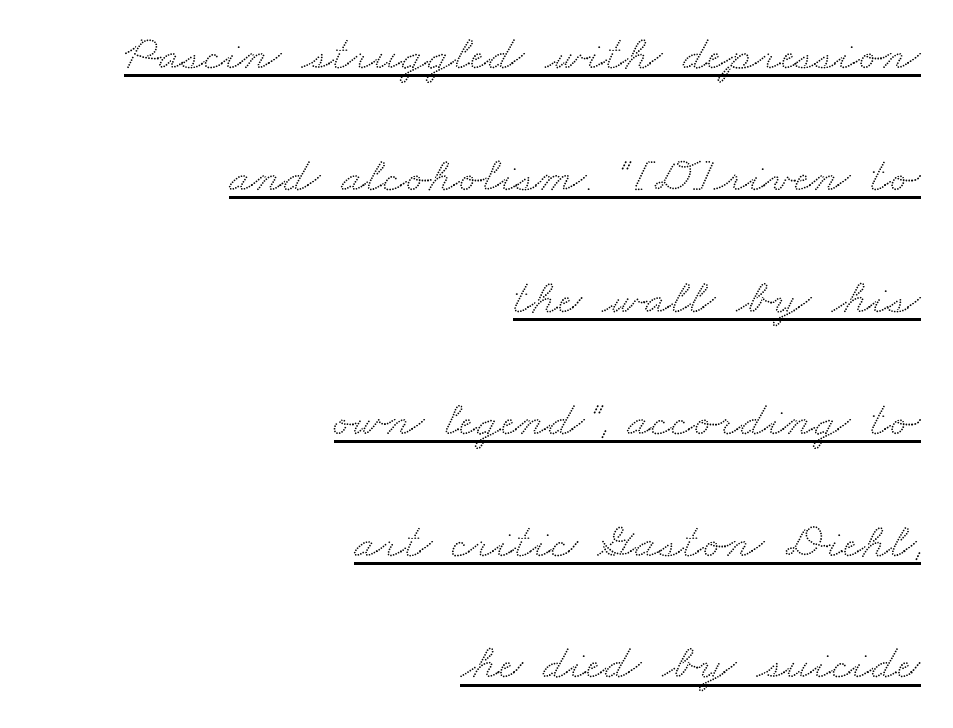
{"serif": "yes", "width": "wide", "stroke_contrast": "medium", "x_height": "small", "monospaced": "no", "underline": "yes", "align": "right", "line_spacing": "loose", "line_spacing_ratio": 2.39, "letter_spacing": "normal", "letter_spacing_em": 0.0, "glyph_px": 51}
